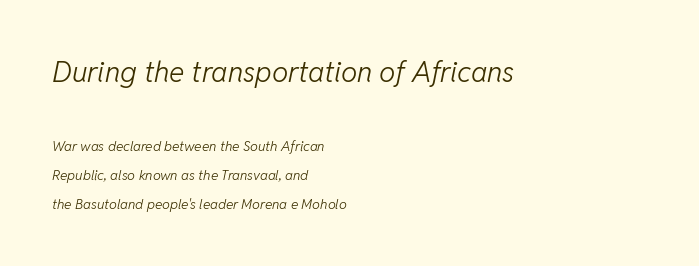
{"italic": "yes", "lean": "right", "slant_degrees": 11, "bold": "no", "weight": "light", "width": "normal", "stroke_contrast": "low", "x_height": "medium", "monospaced": "no", "underline": "no", "align": "left", "line_spacing": "loose", "line_spacing_ratio": 2.08, "letter_spacing": "normal", "letter_spacing_em": 0.0, "larger_block": "first", "size_ratio": 2.07, "glyph_px": 29}
